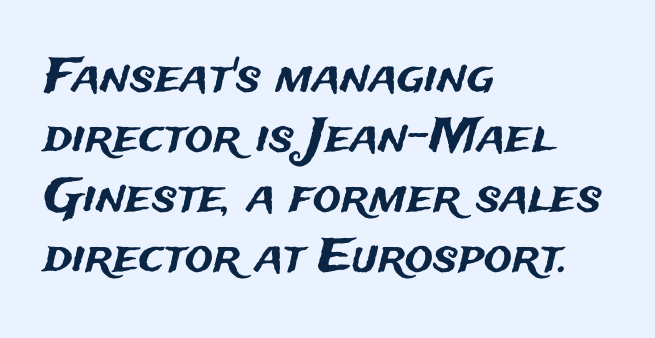
The image shows 47 px sans-serif type; set left-aligned, normal line spacing (1.28x), normal letter spacing, not underlined; medium stroke contrast and a medium x-height.
